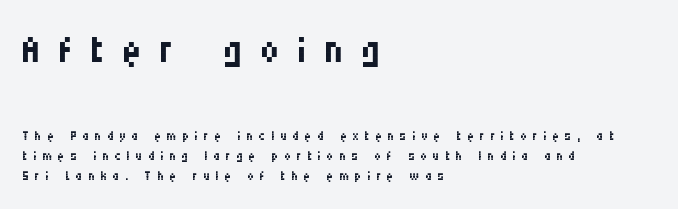
Is this a heavy cut? Hardly; it is regular or lighter. Letter spacing: wide. To sum up the face: it is a sans, with no serifs. Unmarked baselines from the first word to the last. Large over small — that's the arrangement of the two blocks here. Do the letters lean? They stand straight.
